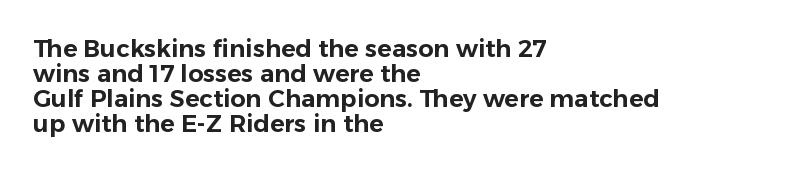
The image shows 24 px text type, upright; set left-aligned, tight line spacing (1.04x), normal letter spacing, not underlined.
